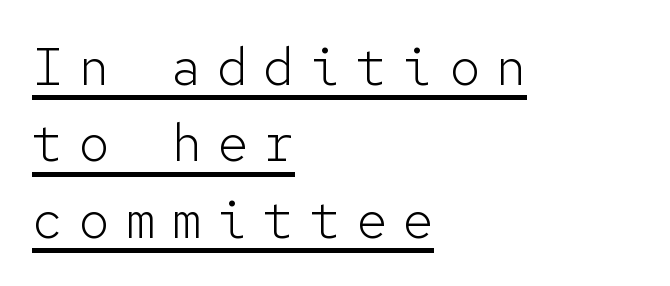
The image shows 52 px light sans-serif type, upright, monospaced; set left-aligned, normal line spacing (1.47x), unusually wide letter spacing (+0.29 em), underlined; low stroke contrast and a medium x-height.
